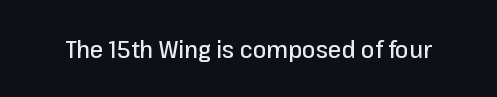
Q: Is the text italic (slanted)? A: No, it is upright.
Q: Is the text underlined? A: No.
Q: Is the spacing between letters normal or unusually wide? A: Normal.
